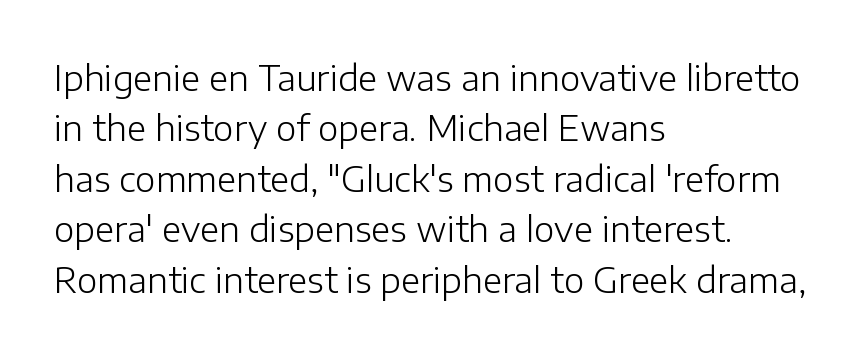
The image shows 35 px light sans-serif type, upright; set left-aligned, normal line spacing (1.44x), normal letter spacing, not underlined; low stroke contrast and a medium x-height.
